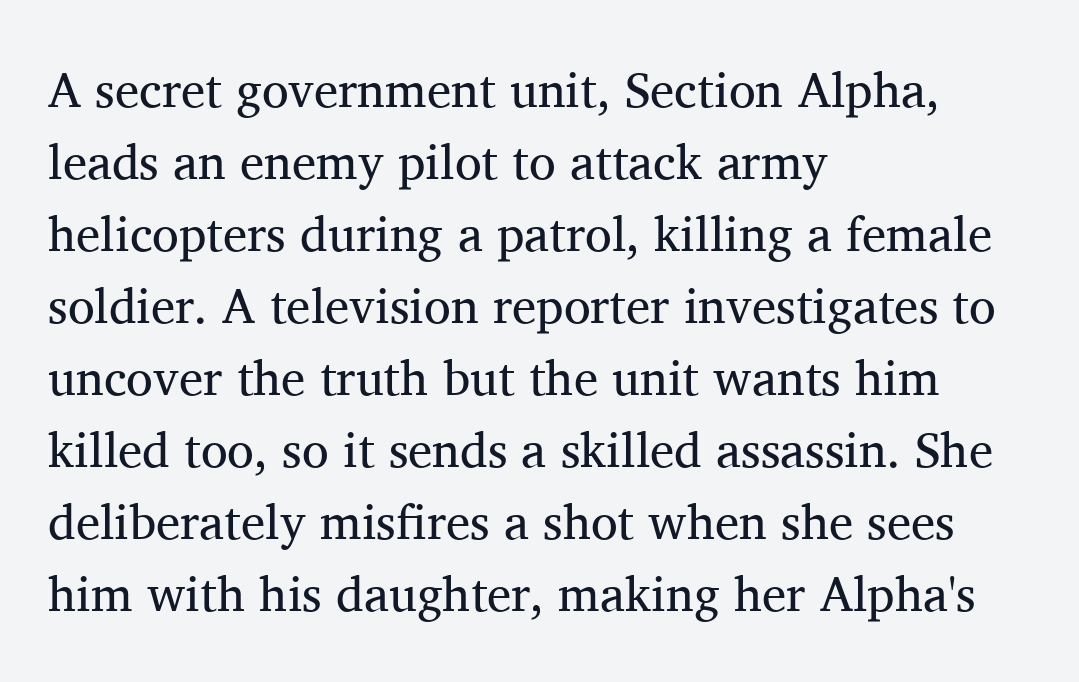
{"serif": "yes", "italic": "no", "bold": "no", "weight": "regular", "width": "normal", "stroke_contrast": "medium", "x_height": "medium", "monospaced": "no", "underline": "no", "align": "left", "line_spacing": "normal", "line_spacing_ratio": 1.47, "letter_spacing": "normal", "letter_spacing_em": 0.0, "glyph_px": 49}
